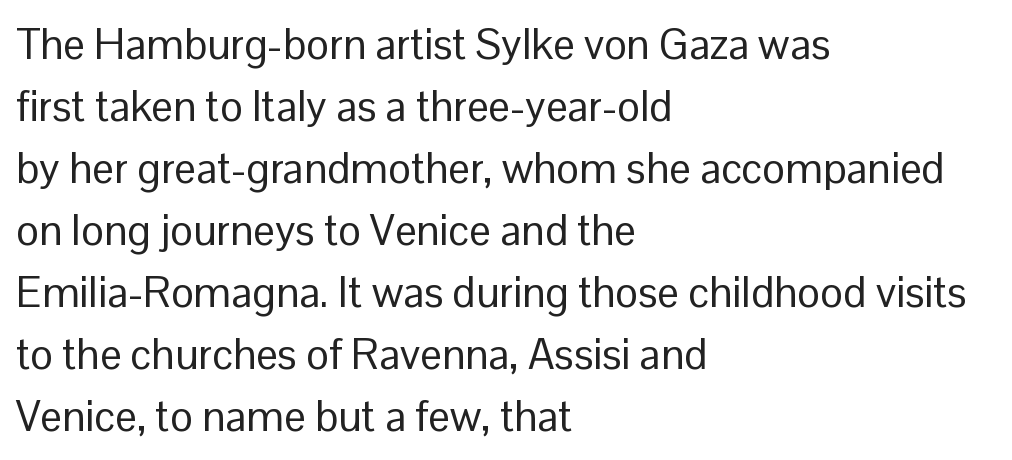
{"serif": "no", "italic": "no", "bold": "no", "weight": "regular", "width": "normal", "stroke_contrast": "low", "x_height": "medium", "monospaced": "no", "underline": "no", "align": "left", "line_spacing": "normal", "line_spacing_ratio": 1.44, "letter_spacing": "normal", "letter_spacing_em": 0.0, "glyph_px": 43}
